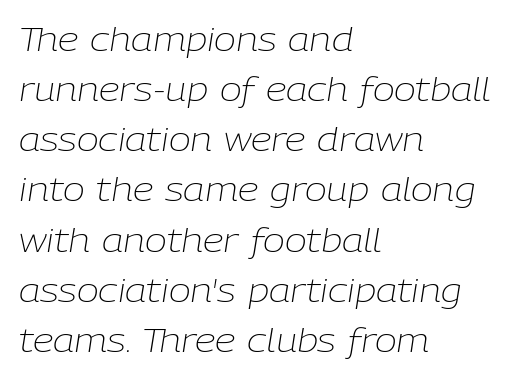
{"italic": "yes", "lean": "right", "slant_degrees": 9, "bold": "no", "weight": "light", "width": "normal", "stroke_contrast": "low", "x_height": "medium", "monospaced": "no", "underline": "no", "align": "left", "line_spacing": "normal", "line_spacing_ratio": 1.52, "letter_spacing": "normal", "letter_spacing_em": 0.0, "glyph_px": 33}
